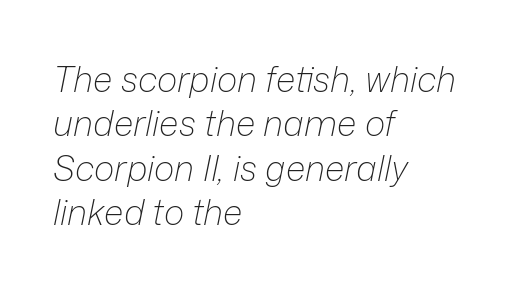
The image shows 35 px light type, italic (leaning right); set left-aligned, normal line spacing (1.27x), normal letter spacing, not underlined; low stroke contrast and a medium x-height.
